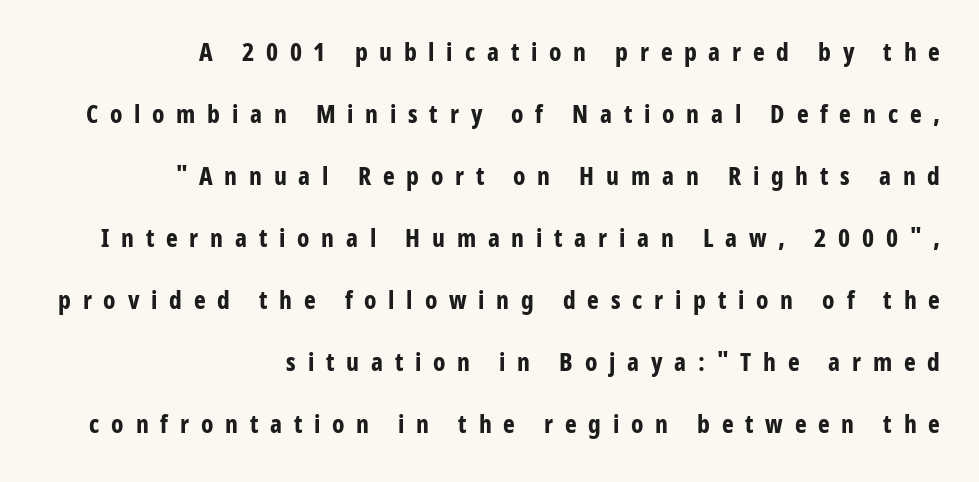
The horizontal fit of the characters is loose and conspicuously gappy. In CSS terms this would be text-align: right. One glance says open: line gaps are wider than usual. Beneath every word, the page is bare. A roman cut, with each character standing at attention. In terms of weight, the rendering is a true, heavy bold.
